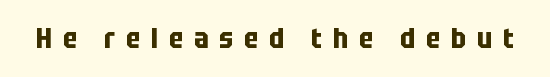
The image shows 28 px bold, condensed sans-serif type, upright; set unusually wide letter spacing (+0.38 em), not underlined; low stroke contrast and a large x-height.
